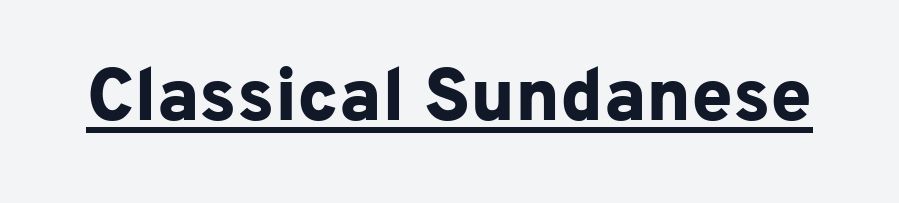
What weight is shown? A full bold with thick strokes. The lettering is marked with a stroke running underneath it. The letters stand upright; this is a roman face. Character widths vary here, with narrow letters taking less room than wide ones.
